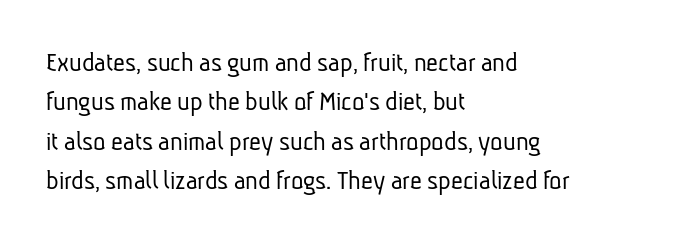
The image shows 29 px light, condensed sans-serif type; set left-aligned, normal line spacing (1.36x), normal letter spacing, not underlined; low stroke contrast and a medium x-height.
